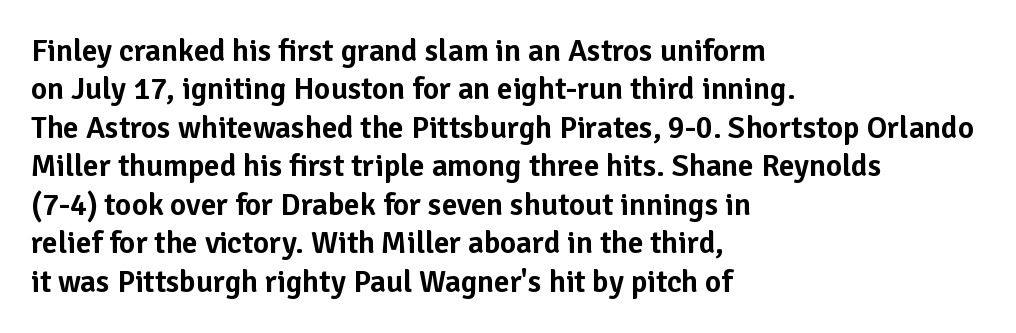
Each letter keeps its own natural width here, so spacing adapts to shape. The setting favours the left margin, as ordinary paragraphs usually do. The type is set solid horizontally, with unmodified tracking. Does the type have serifs? No, each stem ends abruptly.
